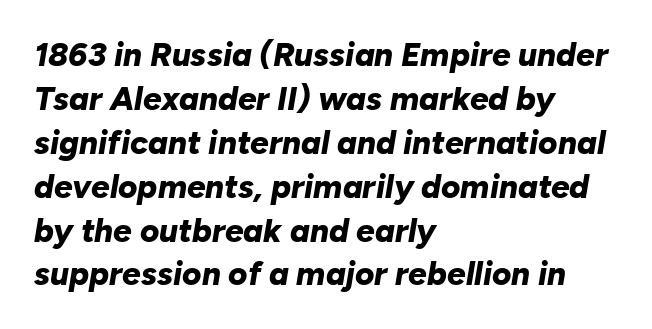
Descender tails drop into unmarked territory. Honestly, the row spacing looks completely unremarkable. Style check: oblique. Characters follow at the spacing the type designer built in. This rendering uses left alignment, leaving the right contour irregular.
